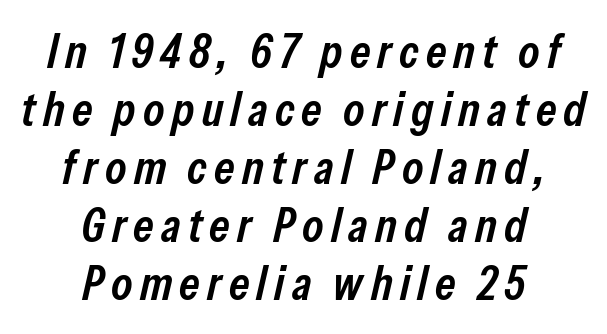
Q: Is the text bold? A: Semi-bold.
Q: Is the text italic (slanted)? A: Yes, it leans right by about 13 degrees.
Q: Is the text underlined? A: No.
Q: How is the paragraph aligned? A: Centered.
Q: Width (condensed, normal, or wide)? A: Condensed.
Q: Stroke contrast? A: Low.
Q: x-height? A: Medium.
Q: Monospaced? A: No.
